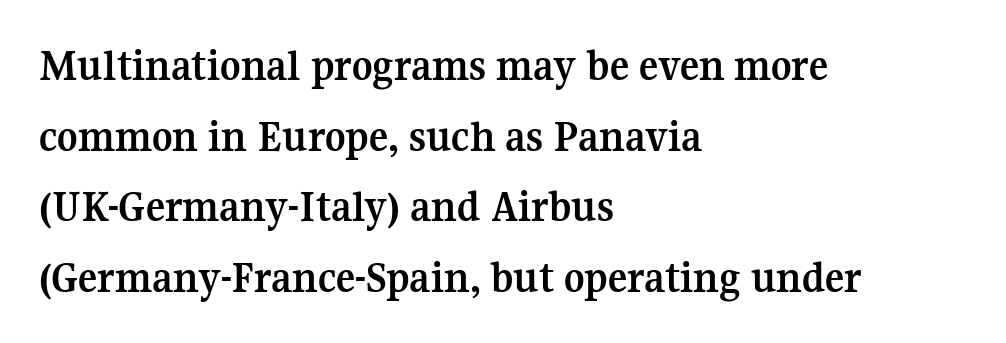
Is the letter spacing exaggerated? No — it looks like the ordinary default. Is there any slant? The stems are plumb. The vertical gap from one line to the next is medium. Letters rest on an invisible, unmarked baseline. Which margin do the lines hug? The left one — the right edge is uneven. Think of a printed novel: that variable character pitch is what you see here.
